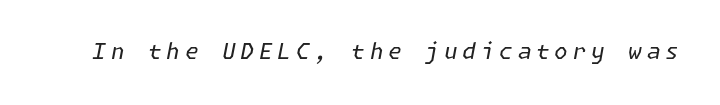
The image shows 22 px text type, italic (leaning right); set unusually wide letter spacing (+0.22 em), not underlined.
